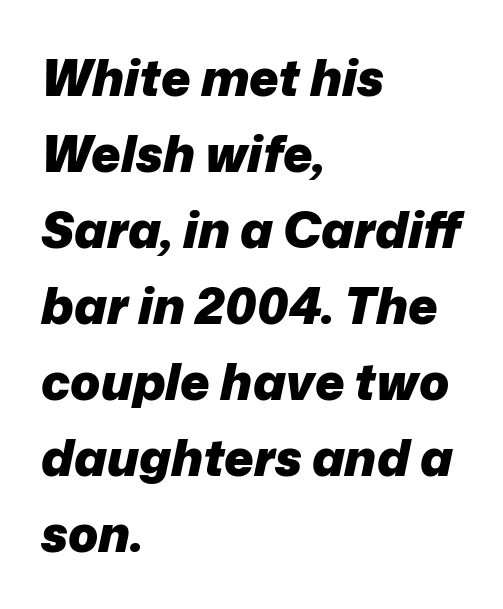
The rendering uses a bold face; every stroke is thick and dark. The font's italic variant was chosen for this text. Each letter keeps its own natural width here, so spacing adapts to shape. Normally led — the rows are evenly, conventionally spaced. Just letters on the line, the space beneath them empty. Compared with a centered layout, this one pins lines to the left instead.
